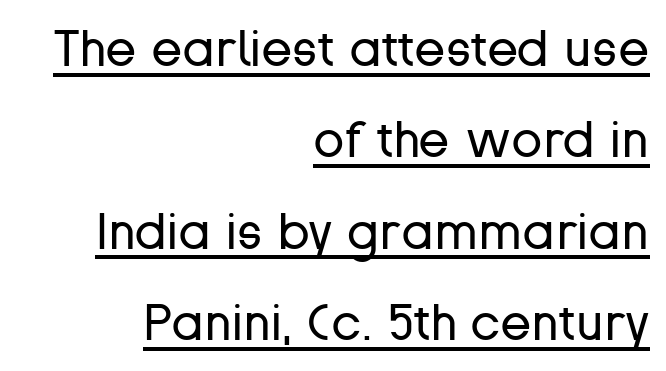
{"serif": "no", "italic": "no", "bold": "no", "weight": "regular", "width": "normal", "stroke_contrast": "low", "x_height": "medium", "monospaced": "no", "underline": "yes", "align": "right", "line_spacing_ratio": 1.79, "letter_spacing": "normal", "letter_spacing_em": 0.0, "glyph_px": 51}
